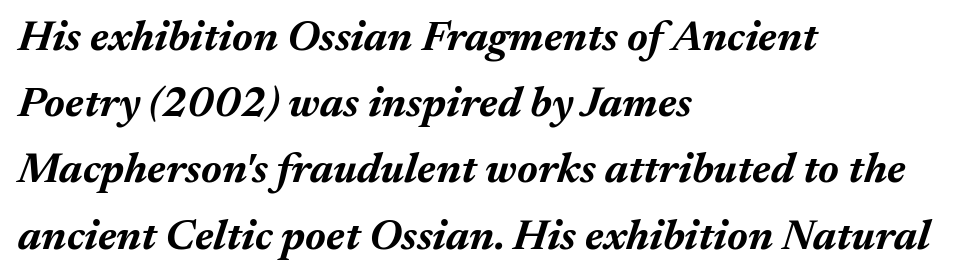
{"italic": "yes", "lean": "right", "slant_degrees": 17, "bold": "yes", "weight": "bold", "width": "normal", "stroke_contrast": "medium", "x_height": "medium", "monospaced": "no", "underline": "no", "align": "left", "line_spacing": "normal", "line_spacing_ratio": 1.54, "letter_spacing": "normal", "letter_spacing_em": 0.0, "glyph_px": 43}
